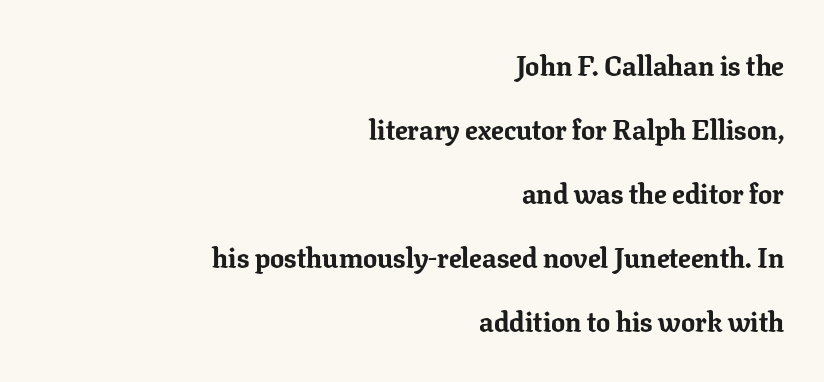
{"serif": "yes", "italic": "no", "bold": "yes", "weight": "bold", "width": "normal", "stroke_contrast": "low", "x_height": "medium", "monospaced": "no", "underline": "no", "align": "right", "line_spacing": "loose", "line_spacing_ratio": 2.29, "letter_spacing": "normal", "letter_spacing_em": 0.0, "glyph_px": 28}
